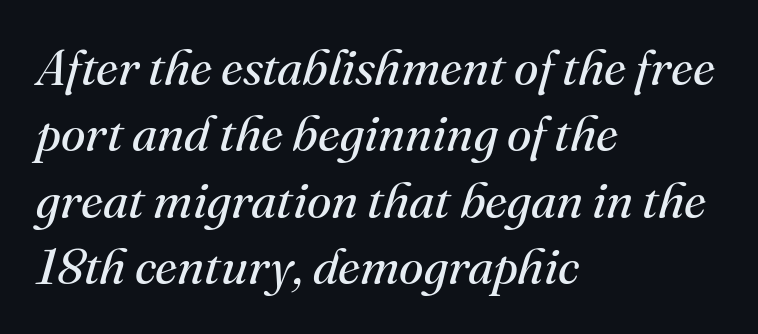
The image shows 50 px regular-weight serif type, italic (leaning right); set left-aligned, normal line spacing (1.33x), normal letter spacing, not underlined; medium stroke contrast and a small x-height.
